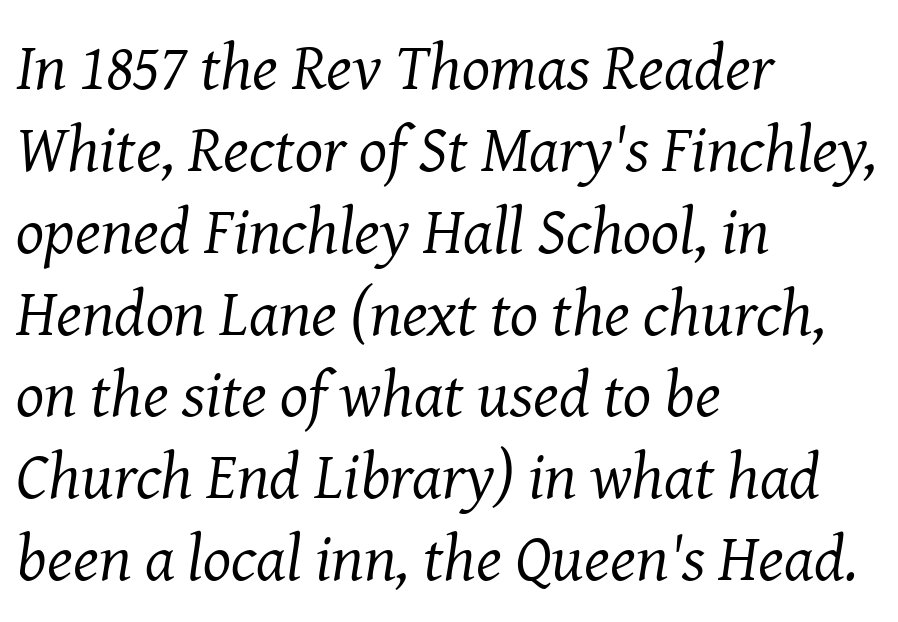
The image shows 66 px regular-weight serif type, italic (leaning right); set left-aligned, line spacing 1.24x, normal letter spacing, not underlined; medium stroke contrast and a medium x-height.
